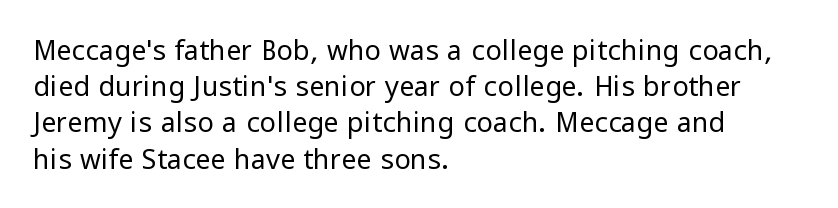
{"italic": "no", "bold": "no", "underline": "no", "align": "left", "line_spacing": "normal", "line_spacing_ratio": 1.34, "letter_spacing": "normal", "letter_spacing_em": 0.0, "glyph_px": 27}
